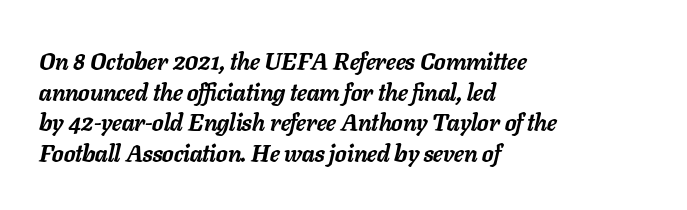
The image shows 24 px bold type, italic (leaning right); set left-aligned, normal line spacing (1.28x), normal letter spacing, not underlined.
